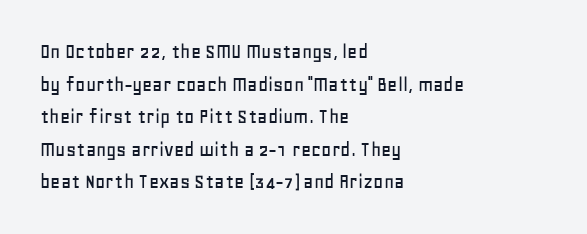
The string is rendered with underlining switched off. Successive baselines arrive at the customary interval. The paragraph shown leans on its left margin. Do the letters lean? They stand straight. The passage shown has conventional tracking throughout.
